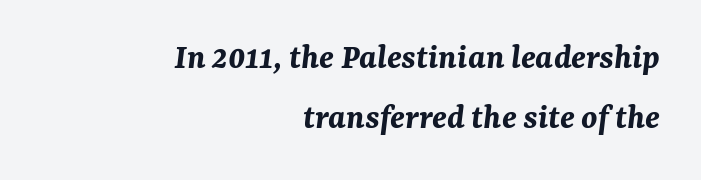
Normally led — the rows are evenly, conventionally spaced. Only glyphs here, with clear space below each row. The gaps between neighbouring characters are ordinary and unremarkable. The rendering uses natural spacing where letterforms have individual widths. The axis of the letterforms is tilted away from vertical.
